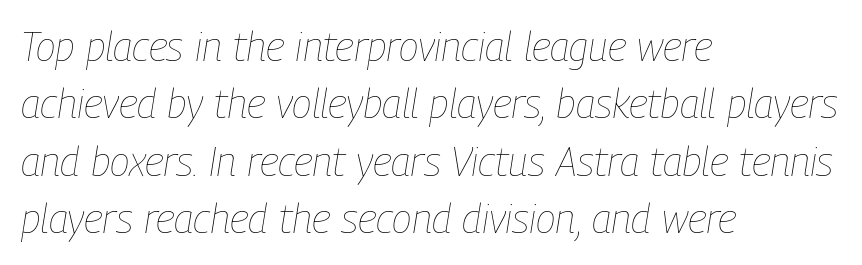
The image shows 41 px thin, condensed type, italic (leaning right); set left-aligned, normal line spacing (1.4x), normal letter spacing, not underlined; low stroke contrast and a medium x-height.
